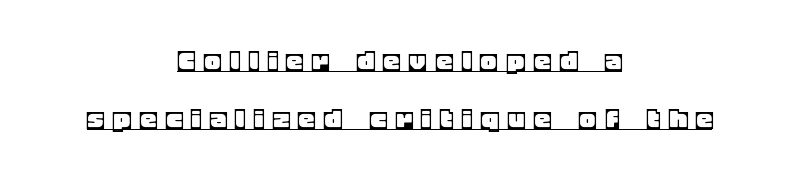
The specimen includes a rule beneath the text block's lines. Varying glyph widths throughout — classic text-font behaviour. The gaps between neighbouring characters are conspicuously large. Italic: no, the glyphs are upright roman. A centered setting, common on invitations and titles, is used for this passage.
